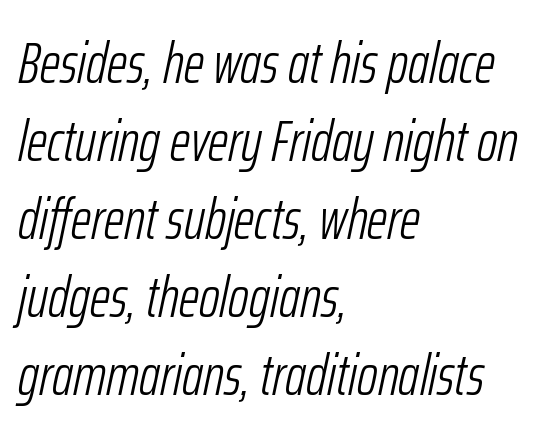
The image shows 57 px light, condensed type, italic (leaning right); set left-aligned, normal line spacing (1.37x), normal letter spacing, not underlined; low stroke contrast and a medium x-height.
